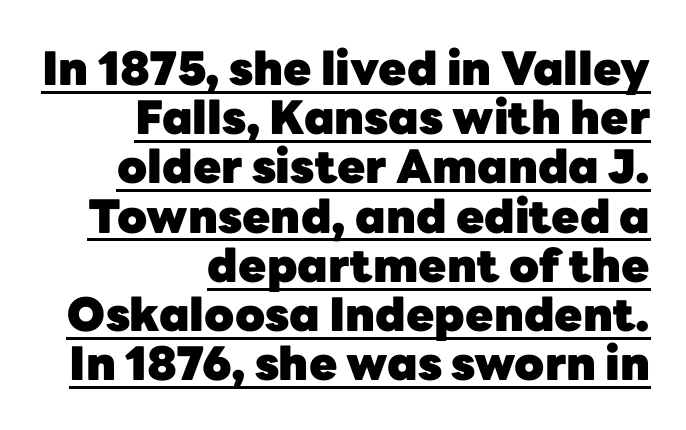
You could barely slide anything between these rows. Font category for this specimen: sans-serif. Underlining? Definitely there. Italic? Not at all — the glyphs are vertical. Emphasis by weight is at full strength: bold. The type is set solid horizontally, with unmodified tracking.
